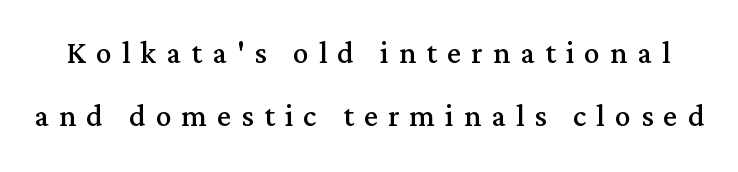
Regarding serifs, this sample has them. Students, observe: this is what conventionally led text looks like. Loose tracking; the words dissolve into strings of separated letters. Letters rest on an invisible, unmarked baseline.
